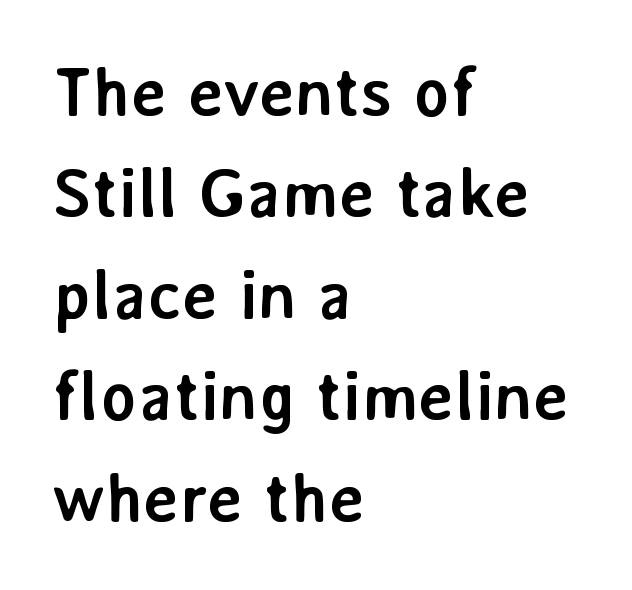
Looks like regular typesetting: each glyph gets only the width it needs. Only glyphs here, with clear space below each row. Italic? Not at all — the glyphs are vertical. Interline gaps are of average width in this sample. The text was rendered using a sans face with plain stroke endings.
